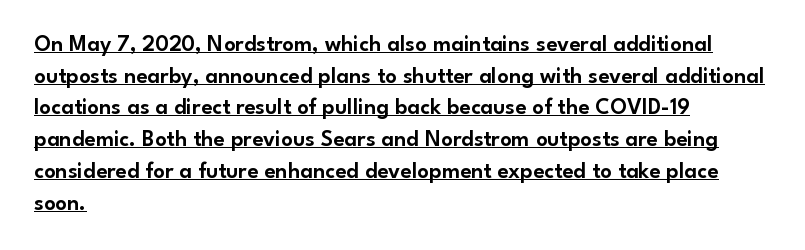
{"italic": "no", "underline": "yes", "align": "left", "line_spacing": "normal", "line_spacing_ratio": 1.38, "letter_spacing": "normal", "letter_spacing_em": 0.0, "glyph_px": 23}
